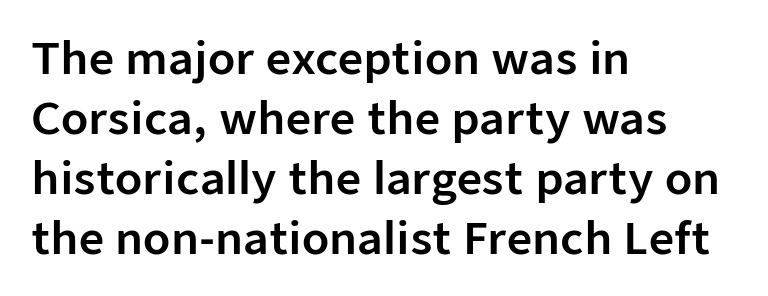
Q: Is the text italic (slanted)? A: No, it is upright.
Q: Is the typeface a serif or a sans-serif typeface? A: Sans-serif.
Q: Is the text underlined? A: No.
Q: How is the paragraph aligned? A: Left-aligned.
Q: Is the spacing between letters normal or unusually wide? A: Normal.
Q: Is the spacing between lines tight, normal or loose? A: Normal.
Q: Width (condensed, normal, or wide)? A: Normal.
Q: Stroke contrast? A: Low.
Q: x-height? A: Medium.
Q: Monospaced? A: No.
